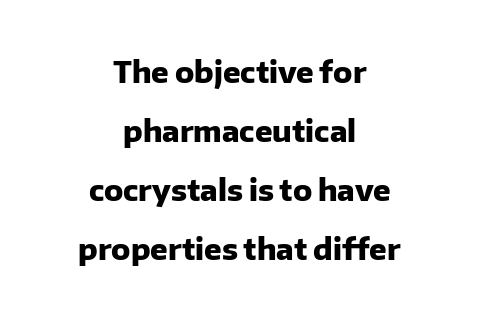
Q: Is the text bold? A: Yes.
Q: Is the text italic (slanted)? A: No, it is upright.
Q: Is the typeface a serif or a sans-serif typeface? A: Sans-serif.
Q: Is the text underlined? A: No.
Q: How is the paragraph aligned? A: Centered.
Q: Is the spacing between letters normal or unusually wide? A: Normal.
Q: Is the spacing between lines tight, normal or loose? A: Loose.
Q: Width (condensed, normal, or wide)? A: Normal.
Q: Stroke contrast? A: Low.
Q: x-height? A: Medium.
Q: Monospaced? A: No.
